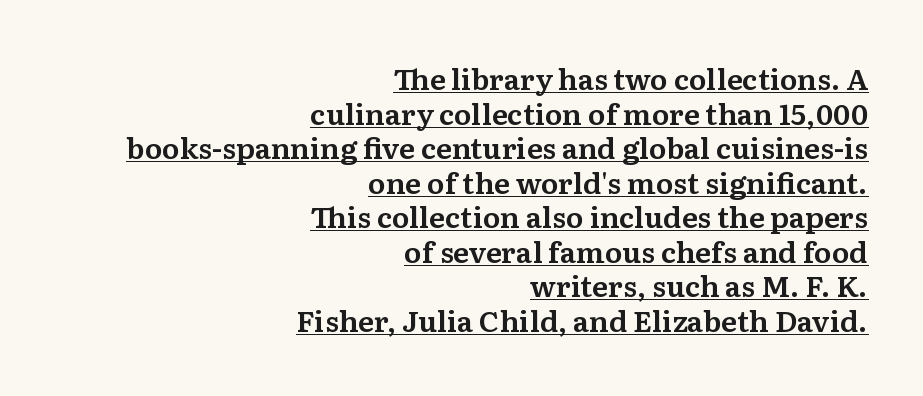
The image shows 29 px serif type, upright; set right-aligned, line spacing 1.19x, normal letter spacing, underlined; medium stroke contrast and a medium x-height.
